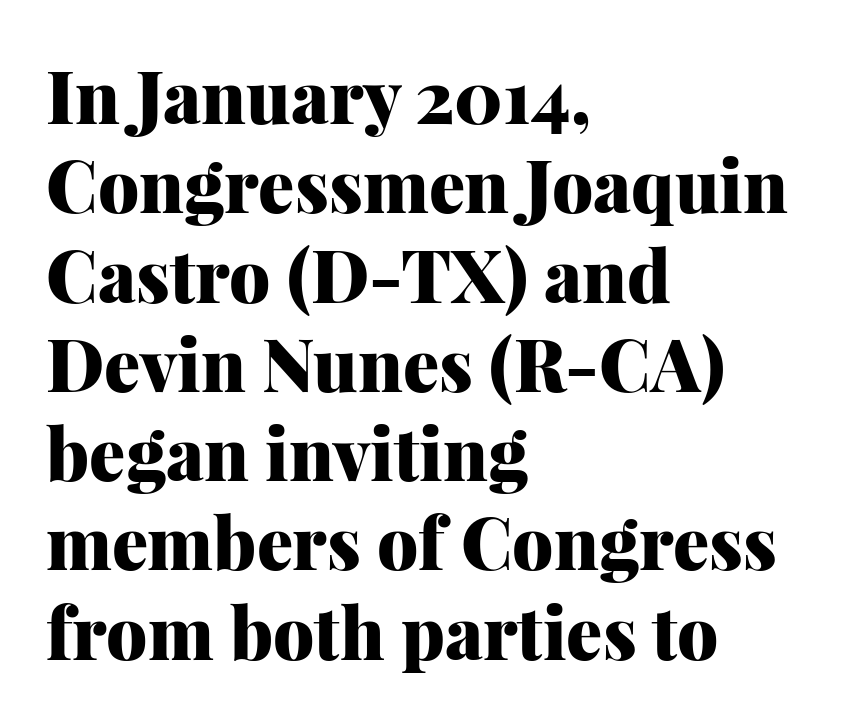
Q: Is the text bold? A: Yes.
Q: Is the text italic (slanted)? A: No, it is upright.
Q: Is the typeface a serif or a sans-serif typeface? A: Serif.
Q: Is the text underlined? A: No.
Q: How is the paragraph aligned? A: Left-aligned.
Q: Is the spacing between letters normal or unusually wide? A: Normal.
Q: Width (condensed, normal, or wide)? A: Normal.
Q: Stroke contrast? A: Medium.
Q: x-height? A: Medium.
Q: Monospaced? A: No.
